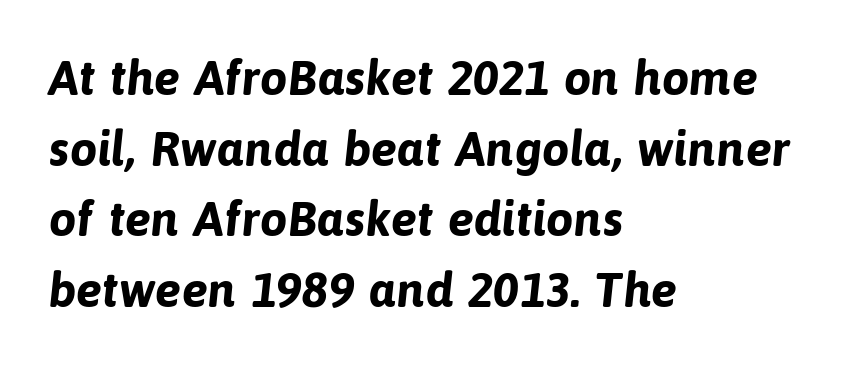
Typeset ragged right — the left edge is the straight one. Nope, no serifs anywhere on these letters. The space beneath each line is pristine and unruled. The face used here is proportionally spaced, like ordinary book or web type. These lines keep a tight, regular rhythm from letter to letter. The characters look thick and weighty, a clear bold.
